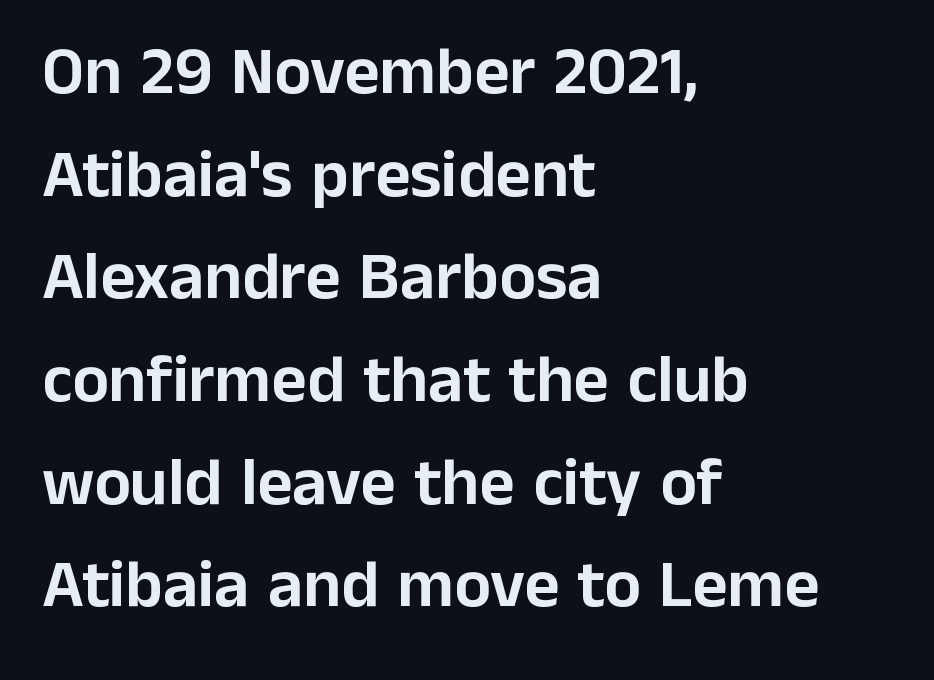
The image shows 68 px sans-serif type, upright; set left-aligned, normal line spacing (1.51x), normal letter spacing, not underlined; low stroke contrast and a medium x-height.
